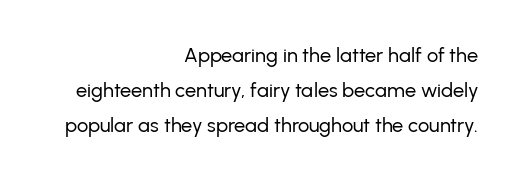
Q: Is the text bold? A: No.
Q: Is the text italic (slanted)? A: No, it is upright.
Q: Is the text underlined? A: No.
Q: How is the paragraph aligned? A: Right-aligned.
Q: Is the spacing between letters normal or unusually wide? A: Normal.
